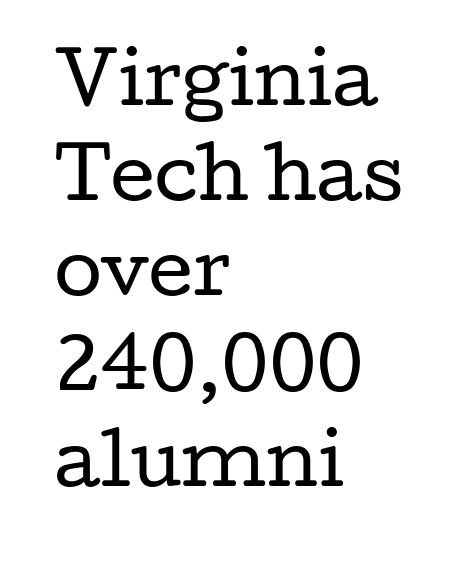
One-word summary of the alignment: left. The letters advance in unequal steps, a hallmark of proportional type. Weight: not bold — regular or lighter. The horizontal fit of the characters is conventional and even. Little horizontal feet cap the strokes, marking this as serif type.
